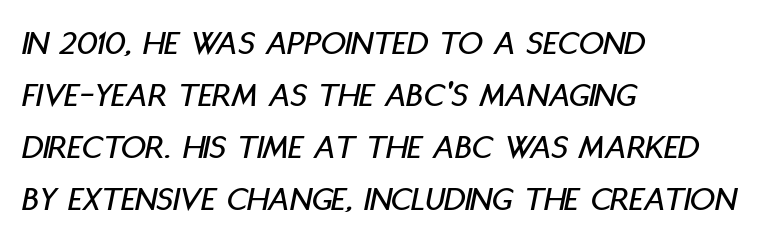
The image shows 35 px condensed type, italic (leaning right); set left-aligned, normal line spacing (1.49x), normal letter spacing, not underlined; low stroke contrast and a large x-height.
